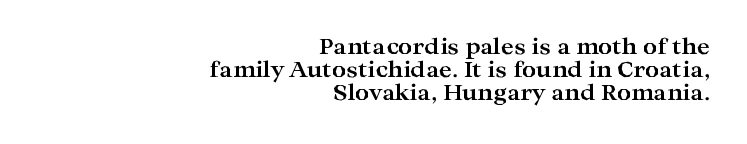
{"italic": "no", "bold": "yes", "underline": "no", "align": "right", "line_spacing": "tight", "line_spacing_ratio": 1.05, "letter_spacing": "normal", "letter_spacing_em": 0.0, "glyph_px": 22}
